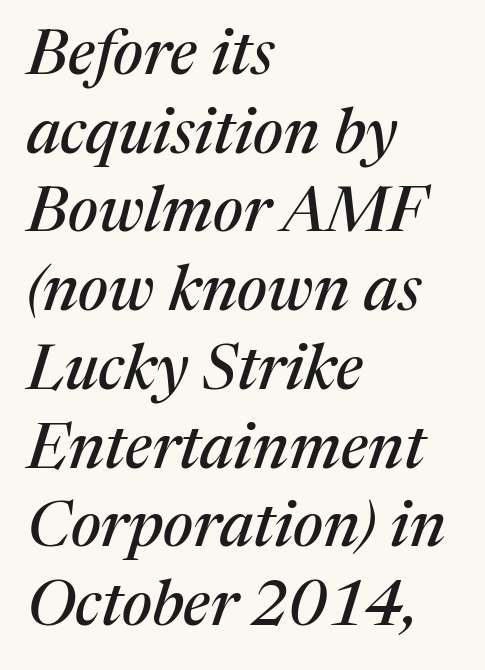
The image shows 63 px serif type, italic (leaning right); set left-aligned, normal line spacing (1.25x), normal letter spacing, not underlined; medium stroke contrast and a medium x-height.
